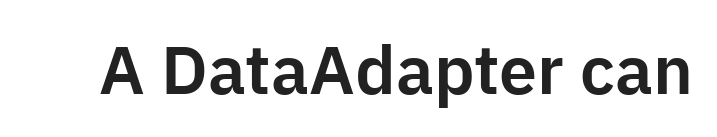
Note: no serifs on the glyphs. The foot of each line stays bare and open. The lettering stays uniformly vertical, giving the passage a roman look. Note the varied advance widths — an 'i' is clearly narrower than an 'm'. Characters follow at the spacing the type designer built in.
